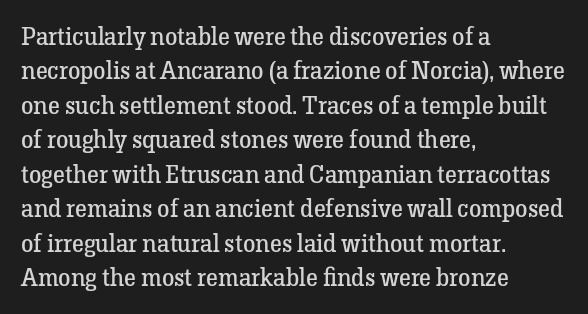
{"italic": "no", "bold": "no", "underline": "no", "align": "left", "line_spacing": "normal", "line_spacing_ratio": 1.38, "letter_spacing": "normal", "letter_spacing_em": 0.0, "glyph_px": 25}
